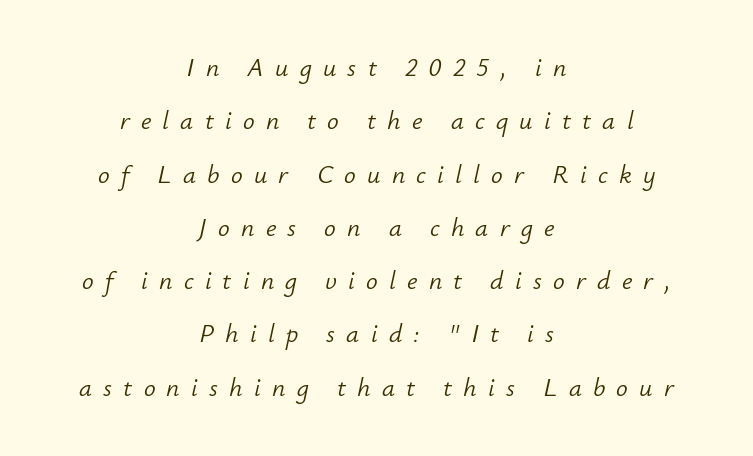
The image shows 26 px text type, italic (leaning right); set centered, loose line spacing (2.05x), unusually wide letter spacing (+0.43 em), not underlined.
